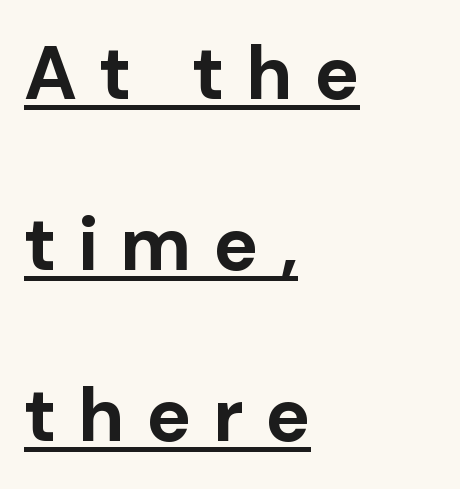
Weight check: bold — yes, fully. Honestly, the underline is the first thing you notice here. When letters stand straight like this, we call the style roman or upright. Does the leading feel generous? Absolutely, it's lavish.
